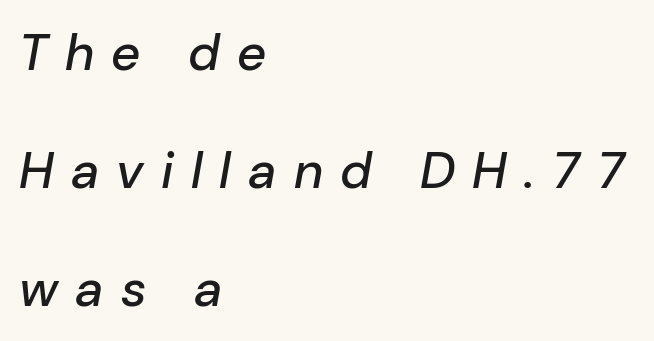
Think of a printed novel: that variable character pitch is what you see here. The letters are slanted; this is an italic face. The area under the type is left untouched. The setting favours the left margin, as ordinary paragraphs usually do.
